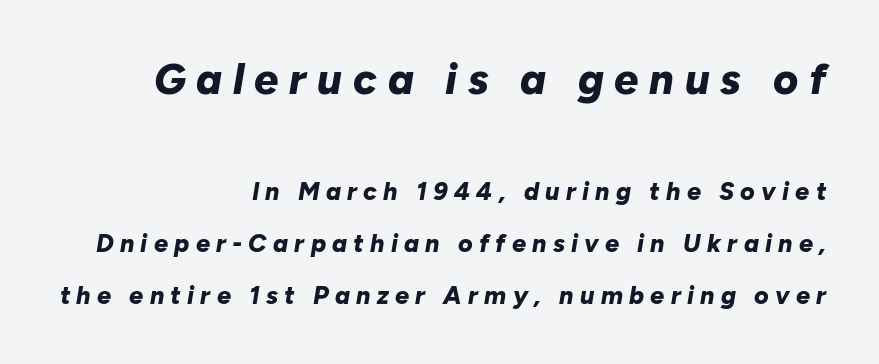
The image shows 43 px bold type, italic (leaning right); set right-aligned, loose line spacing (2.07x), unusually wide letter spacing (+0.25 em), not underlined; the first (top) block is 1.72x larger; low stroke contrast and a medium x-height.
